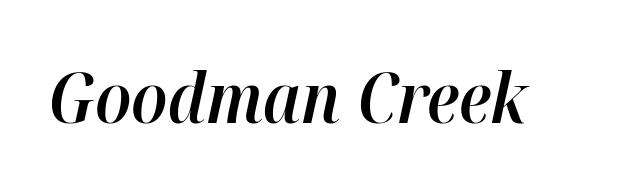
The face used here is proportionally spaced, like ordinary book or web type. Words appear dense and cohesive because spacing is normal. Look at the stroke-to-counter ratio: somewhat heavy, a semibold. The passage shown is not underscored anywhere. Compared with ordinary roman type, these characters are visibly tilted.
